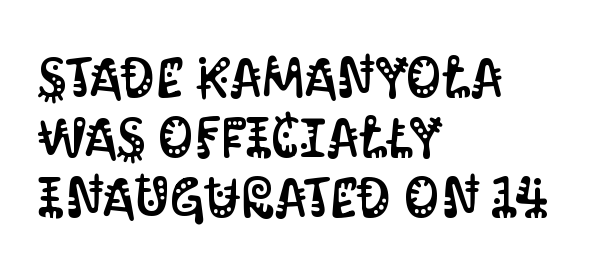
The image shows 56 px condensed sans-serif type, upright; set left-aligned, tight line spacing (1.07x), normal letter spacing, not underlined; medium stroke contrast and a large x-height.
